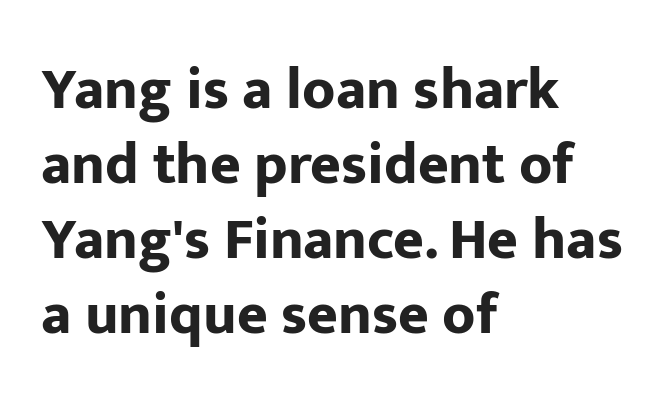
The leading is moderate, giving the passage an even texture. Line starts are locked; line ends wander. The letters advance in unequal steps, a hallmark of proportional type. These lines keep a tight, regular rhythm from letter to letter. No italicization has been applied; the sample stays upright. Lines of text with bare space underneath.
